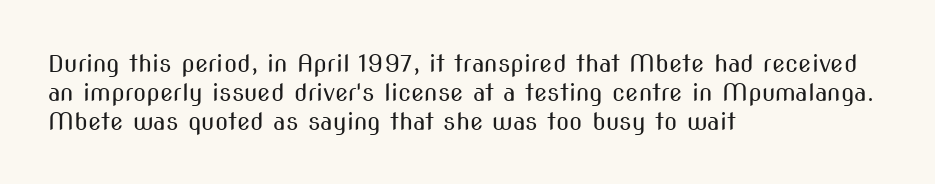
Q: Is the text bold? A: No.
Q: Is the text italic (slanted)? A: No, it is upright.
Q: Is the text underlined? A: No.
Q: How is the paragraph aligned? A: Left-aligned.
Q: Is the spacing between letters normal or unusually wide? A: Normal.
